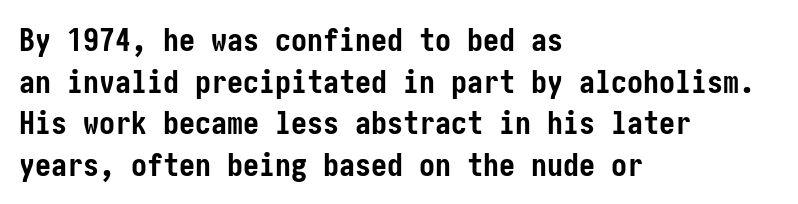
Students, this is bold: see how much ink each stroke carries. Horizontally, the lines are justified to the leading edge only. Unlike italic type, these characters show no tilt at all. Grotesque or geometric, the face here clearly has no serifs. Baseline-to-baseline distance is the conventional proportion of letter height.
